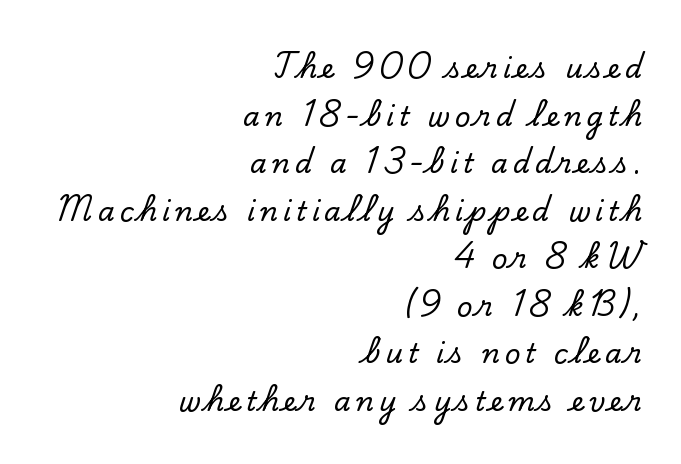
{"underline": "no", "align": "right", "line_spacing_ratio": 1.76, "glyph_px": 27}
